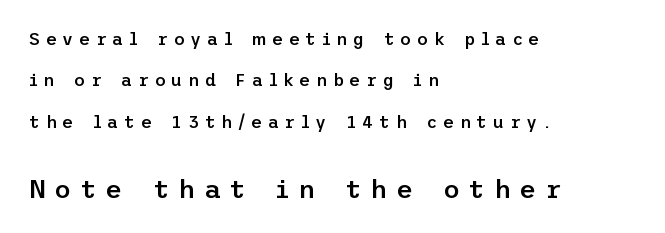
{"italic": "no", "bold": "semi", "underline": "no", "align": "left", "line_spacing": "loose", "line_spacing_ratio": 2.43, "letter_spacing": "wide", "letter_spacing_em": 0.33, "larger_block": "second", "size_ratio": 1.53, "glyph_px": 26}
